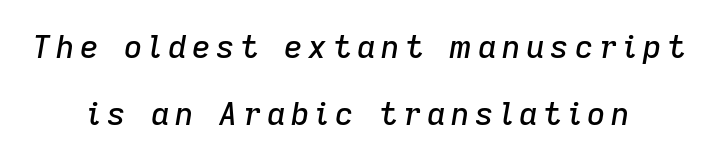
Is the block centered? Yes — each line is placed symmetrically about the middle. The designer dialed line spacing up above the default. These lines are rendered in a variable-pitch font. Italic? Definitely — the glyphs are oblique. The specimen omits any rule beneath the text block's lines.
